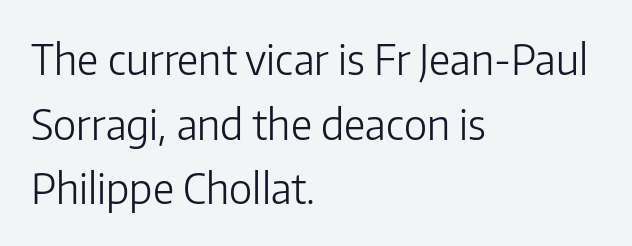
Q: Is the text bold? A: No.
Q: Is the text italic (slanted)? A: No, it is upright.
Q: Is the typeface a serif or a sans-serif typeface? A: Sans-serif.
Q: Is the text underlined? A: No.
Q: How is the paragraph aligned? A: Left-aligned.
Q: Is the spacing between letters normal or unusually wide? A: Normal.
Q: Is the spacing between lines tight, normal or loose? A: Normal.
Q: Width (condensed, normal, or wide)? A: Normal.
Q: Stroke contrast? A: Low.
Q: x-height? A: Medium.
Q: Monospaced? A: No.
